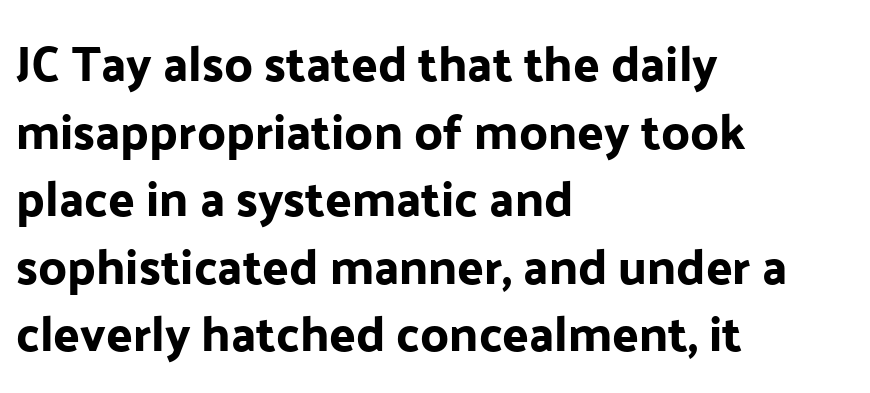
The letters advance in unequal steps, a hallmark of proportional type. Here the glyphs are tracked normally, forming tight word shapes. Anything drawn beneath the words? Only blank space. The rows are spaced the way most documents space them.
